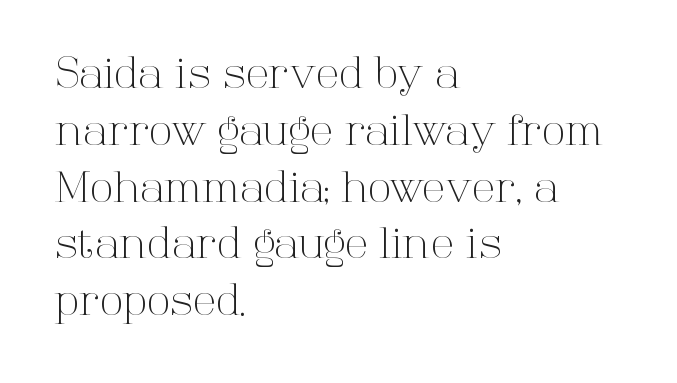
Q: Is the text bold? A: No.
Q: Is the text italic (slanted)? A: No, it is upright.
Q: Is the typeface a serif or a sans-serif typeface? A: Serif.
Q: Is the text underlined? A: No.
Q: How is the paragraph aligned? A: Left-aligned.
Q: Is the spacing between letters normal or unusually wide? A: Normal.
Q: Is the spacing between lines tight, normal or loose? A: Normal.
Q: Width (condensed, normal, or wide)? A: Normal.
Q: Stroke contrast? A: High.
Q: x-height? A: Medium.
Q: Monospaced? A: No.
